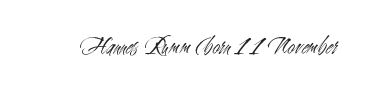
The image shows 25 px text type; set normal letter spacing, not underlined.
